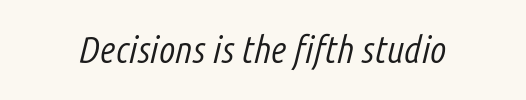
The image shows 38 px light, condensed type, italic (leaning right); set normal letter spacing, not underlined; low stroke contrast and a medium x-height.
